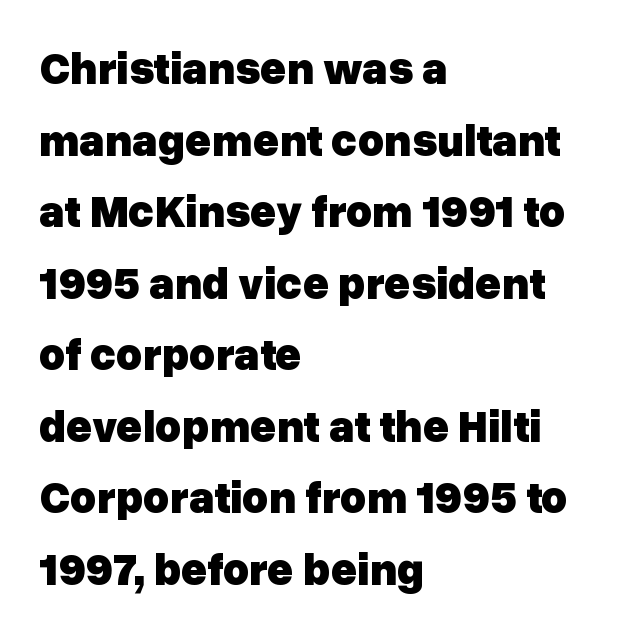
Observe the ordinary spacing: letters are neighbours, not strangers. Spacing verdict: proportional, widths tailored to each character. To sum up the face: it is a sans, with no serifs. One-word summary of the alignment: left. Upright lettering throughout.
